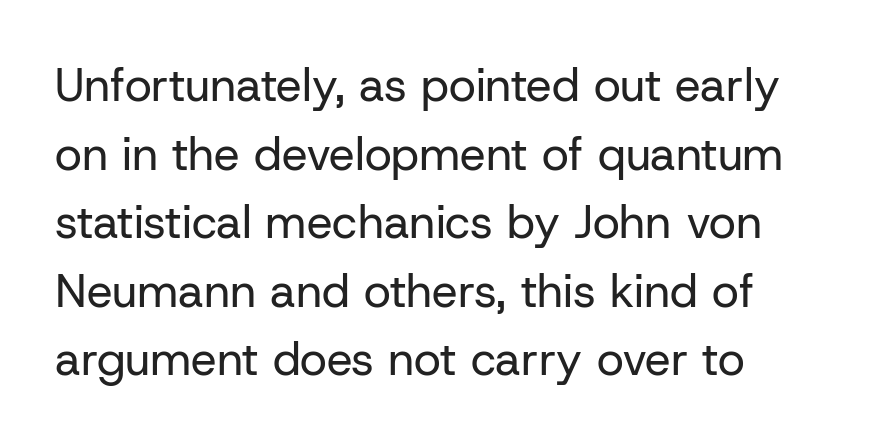
{"serif": "no", "italic": "no", "bold": "no", "weight": "regular", "width": "normal", "stroke_contrast": "low", "x_height": "medium", "monospaced": "no", "underline": "no", "align": "left", "line_spacing": "normal", "line_spacing_ratio": 1.49, "letter_spacing": "normal", "letter_spacing_em": 0.0, "glyph_px": 46}
